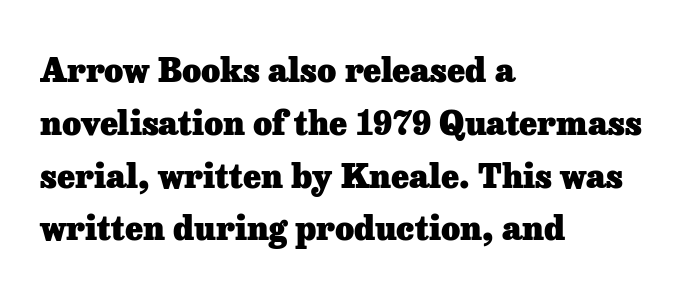
{"serif": "yes", "italic": "no", "bold": "yes", "weight": "heavy", "width": "normal", "stroke_contrast": "low", "x_height": "medium", "monospaced": "no", "underline": "no", "align": "left", "line_spacing": "normal", "line_spacing_ratio": 1.6, "letter_spacing": "normal", "letter_spacing_em": 0.0, "glyph_px": 33}
